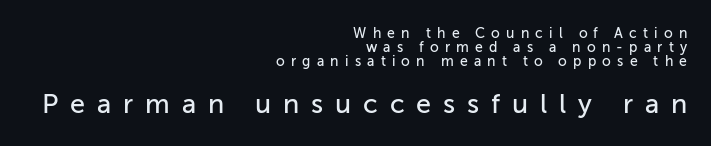
Underline: absent. Words appear elongated and porous because spacing is wide. The vertical gap from one line to the next is small. Larger block? The one below; the one above is distinctly smaller. The rendering anchors every line to the right-hand side.
